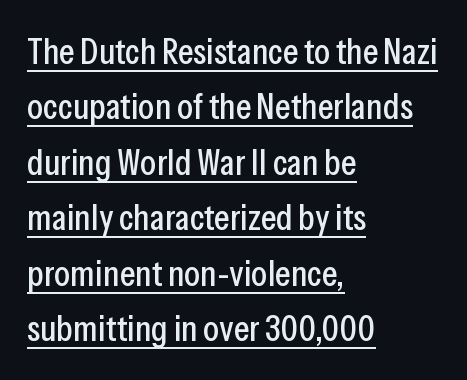
{"serif": "no", "italic": "no", "width": "condensed", "stroke_contrast": "low", "x_height": "medium", "monospaced": "no", "underline": "yes", "align": "left", "line_spacing": "normal", "line_spacing_ratio": 1.5, "letter_spacing": "normal", "letter_spacing_em": 0.0, "glyph_px": 37}
